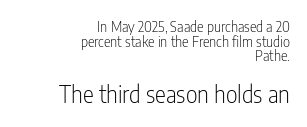
{"italic": "no", "bold": "no", "underline": "no", "align": "right", "line_spacing": "tight", "line_spacing_ratio": 1.04, "letter_spacing": "normal", "letter_spacing_em": 0.0, "larger_block": "second", "size_ratio": 1.64, "glyph_px": 23}
